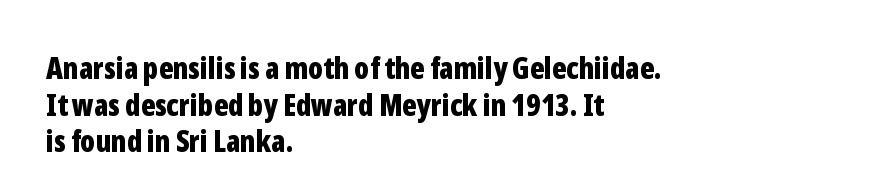
Q: Is the text bold? A: Yes.
Q: Is the text italic (slanted)? A: No, it is upright.
Q: Is the typeface a serif or a sans-serif typeface? A: Sans-serif.
Q: Is the text underlined? A: No.
Q: How is the paragraph aligned? A: Left-aligned.
Q: Is the spacing between letters normal or unusually wide? A: Normal.
Q: Width (condensed, normal, or wide)? A: Condensed.
Q: Stroke contrast? A: Low.
Q: x-height? A: Medium.
Q: Monospaced? A: No.
